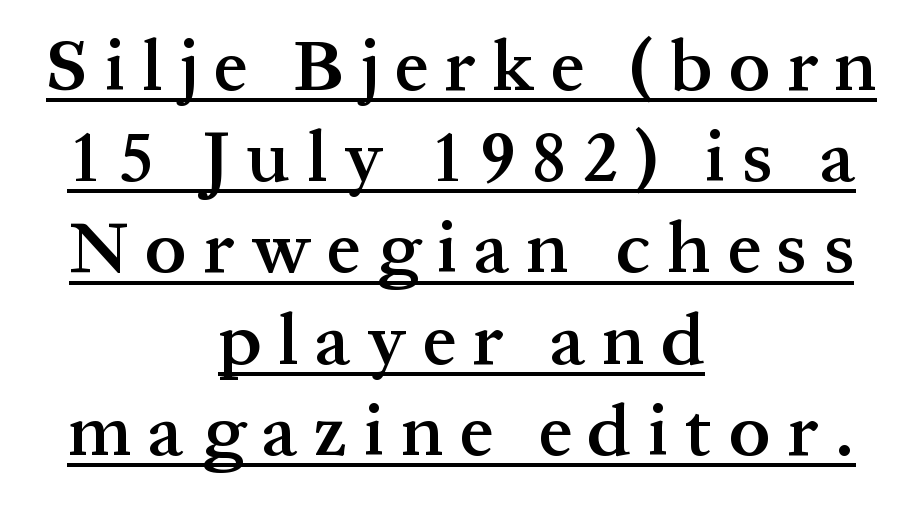
Do the letters lean? They stand straight. Has an underline been added? It has. Honestly, the row spacing looks completely unremarkable. Note the varied advance widths — an 'i' is clearly narrower than an 'm'.
